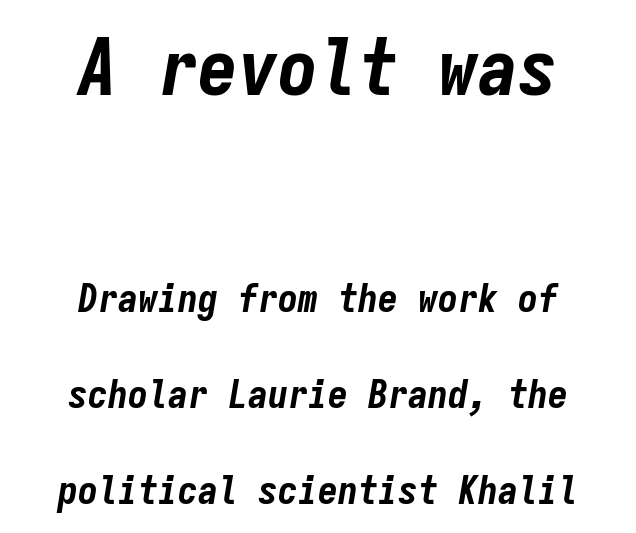
The image shows 80 px bold, condensed type, italic (leaning right), monospaced; set centered, loose line spacing (2.4x), normal letter spacing, not underlined; the first (top) block is 2.0x larger; low stroke contrast and a medium x-height.
